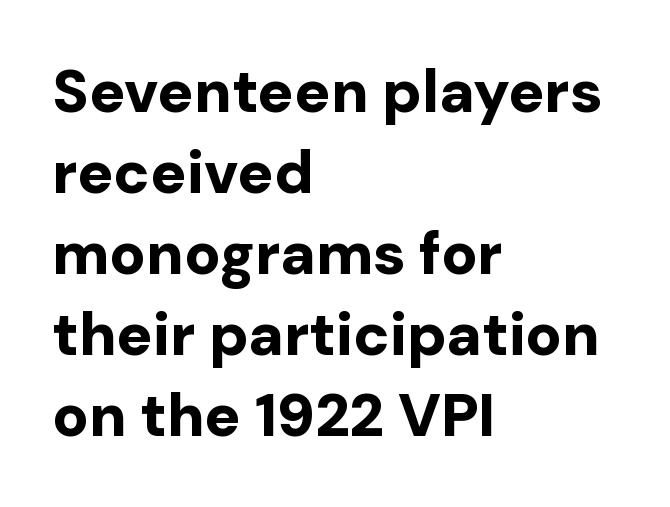
The image shows 60 px bold sans-serif type, upright; set left-aligned, normal line spacing (1.35x), normal letter spacing, not underlined; low stroke contrast and a medium x-height.
